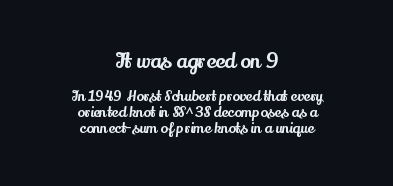
The image shows 20 px text type; set centered, tight line spacing (1.14x), normal letter spacing, not underlined; the first (top) block is 1.43x larger.
